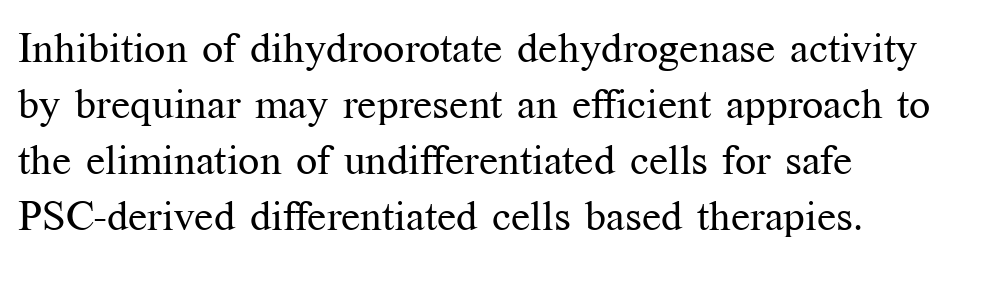
Summary of weight: not heavy and not bold. Does extra space separate the letters? No, they use regular spacing. The passage shown is typed in a proportional face where columns would drift. Line starts are locked; line ends wander.
